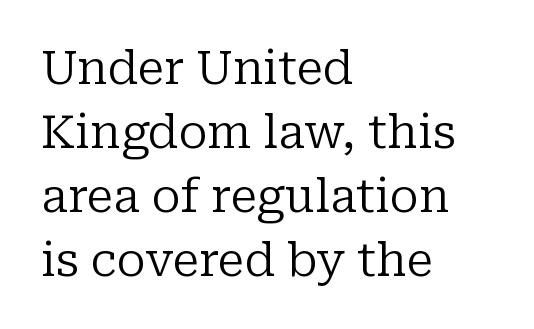
The image shows 46 px regular-weight serif type, upright; set left-aligned, normal line spacing (1.39x), normal letter spacing, not underlined; low stroke contrast and a medium x-height.
